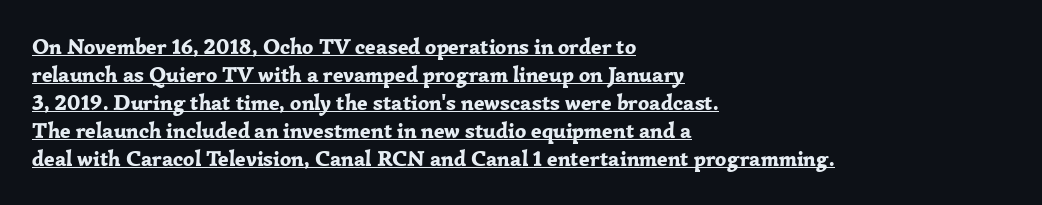
Q: Is the text bold? A: Yes.
Q: Is the text italic (slanted)? A: No, it is upright.
Q: Is the text underlined? A: Yes.
Q: How is the paragraph aligned? A: Left-aligned.
Q: Is the spacing between letters normal or unusually wide? A: Normal.
Q: Is the spacing between lines tight, normal or loose? A: Normal.
